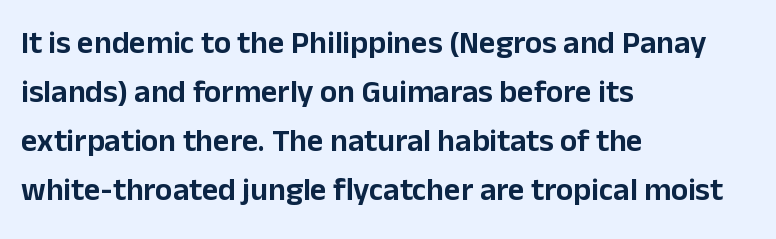
Q: Is the text italic (slanted)? A: No, it is upright.
Q: Is the typeface a serif or a sans-serif typeface? A: Sans-serif.
Q: Is the text underlined? A: No.
Q: How is the paragraph aligned? A: Left-aligned.
Q: Is the spacing between letters normal or unusually wide? A: Normal.
Q: Is the spacing between lines tight, normal or loose? A: Normal.
Q: Width (condensed, normal, or wide)? A: Normal.
Q: Stroke contrast? A: Low.
Q: x-height? A: Medium.
Q: Monospaced? A: No.
